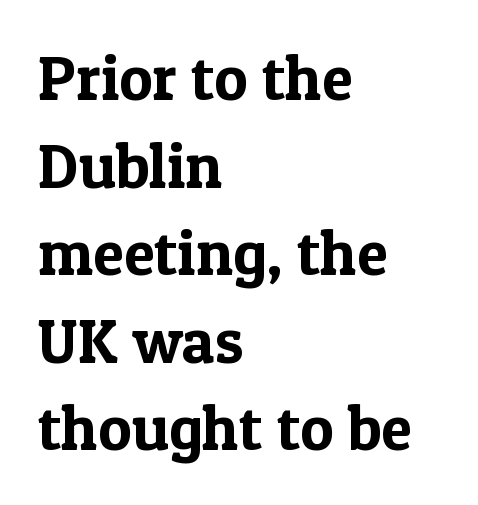
Q: Is the text italic (slanted)? A: No, it is upright.
Q: Is the typeface a serif or a sans-serif typeface? A: Serif.
Q: Is the text underlined? A: No.
Q: How is the paragraph aligned? A: Left-aligned.
Q: Is the spacing between letters normal or unusually wide? A: Normal.
Q: Is the spacing between lines tight, normal or loose? A: Normal.
Q: Width (condensed, normal, or wide)? A: Normal.
Q: x-height? A: Medium.
Q: Monospaced? A: No.
